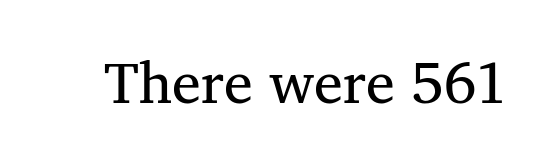
The image shows 58 px regular-weight serif type; set normal letter spacing, not underlined; medium stroke contrast and a medium x-height.
